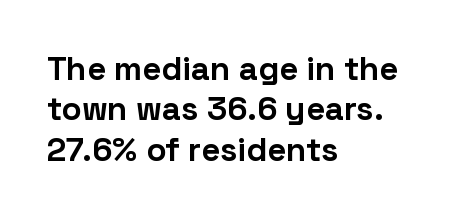
The image shows 33 px bold sans-serif type, upright; set left-aligned, line spacing 1.22x, normal letter spacing, not underlined; low stroke contrast and a medium x-height.
